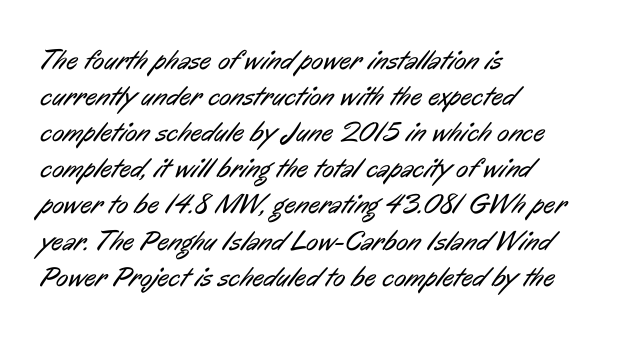
Short note: letters normally spaced. This sample has the flowing, uneven cadence of proportional lettering. The strokes carry an ordinary text weight at most. The paragraph shown leans on its left margin. The baseline area is clear.
